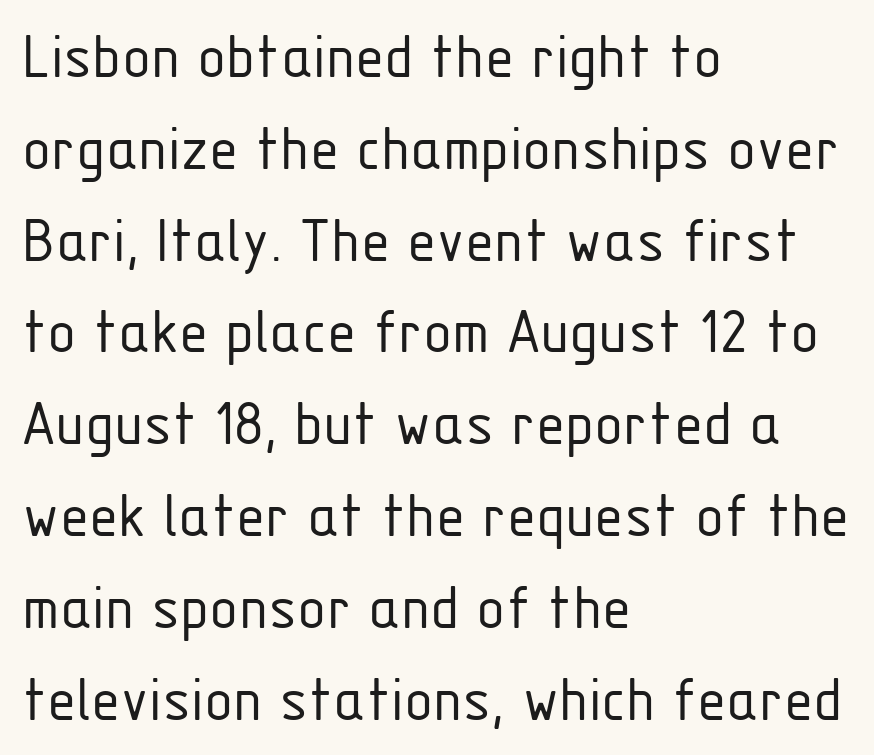
{"serif": "no", "italic": "no", "bold": "no", "weight": "light", "width": "condensed", "stroke_contrast": "low", "x_height": "medium", "monospaced": "no", "underline": "no", "align": "left", "line_spacing": "normal", "line_spacing_ratio": 1.37, "letter_spacing": "normal", "letter_spacing_em": 0.0, "glyph_px": 67}
